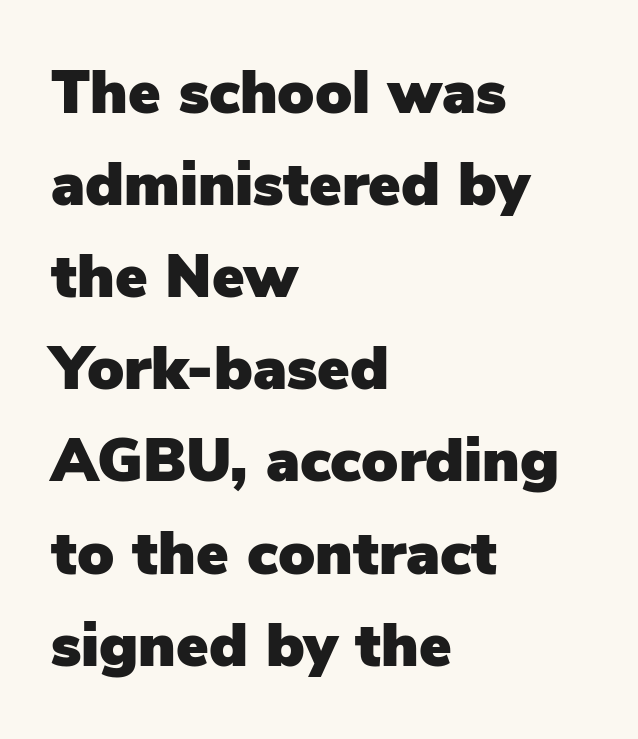
{"serif": "no", "italic": "no", "width": "normal", "stroke_contrast": "low", "x_height": "medium", "monospaced": "no", "underline": "no", "align": "left", "line_spacing": "normal", "line_spacing_ratio": 1.51, "letter_spacing": "normal", "letter_spacing_em": 0.0, "glyph_px": 61}
